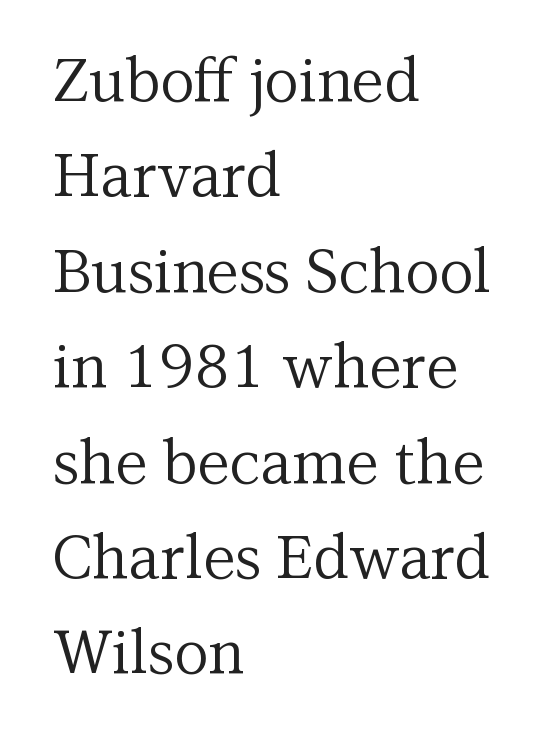
Q: Is the text bold? A: No.
Q: Is the text italic (slanted)? A: No, it is upright.
Q: Is the typeface a serif or a sans-serif typeface? A: Serif.
Q: Is the text underlined? A: No.
Q: How is the paragraph aligned? A: Left-aligned.
Q: Is the spacing between letters normal or unusually wide? A: Normal.
Q: Is the spacing between lines tight, normal or loose? A: Normal.
Q: Width (condensed, normal, or wide)? A: Normal.
Q: Stroke contrast? A: Medium.
Q: x-height? A: Medium.
Q: Monospaced? A: No.
